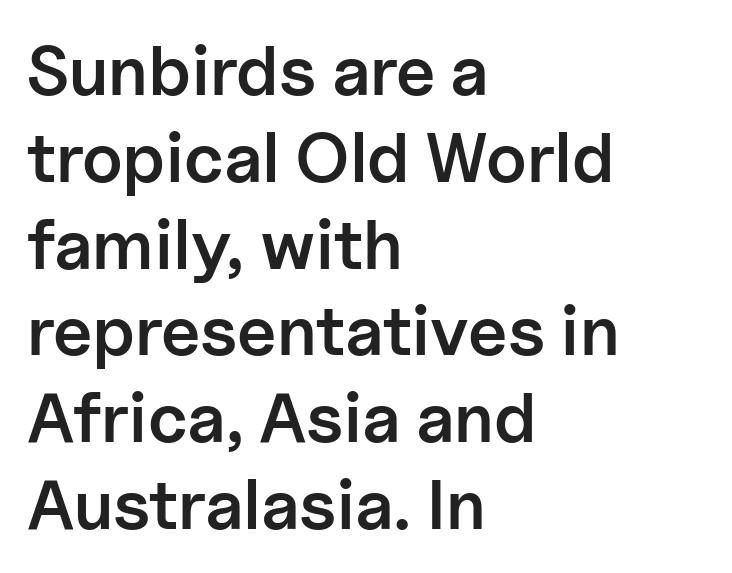
Q: Is the text bold? A: Semi-bold.
Q: Is the text italic (slanted)? A: No, it is upright.
Q: Is the typeface a serif or a sans-serif typeface? A: Sans-serif.
Q: Is the text underlined? A: No.
Q: How is the paragraph aligned? A: Left-aligned.
Q: Is the spacing between letters normal or unusually wide? A: Normal.
Q: Width (condensed, normal, or wide)? A: Normal.
Q: Stroke contrast? A: Low.
Q: x-height? A: Medium.
Q: Monospaced? A: No.
